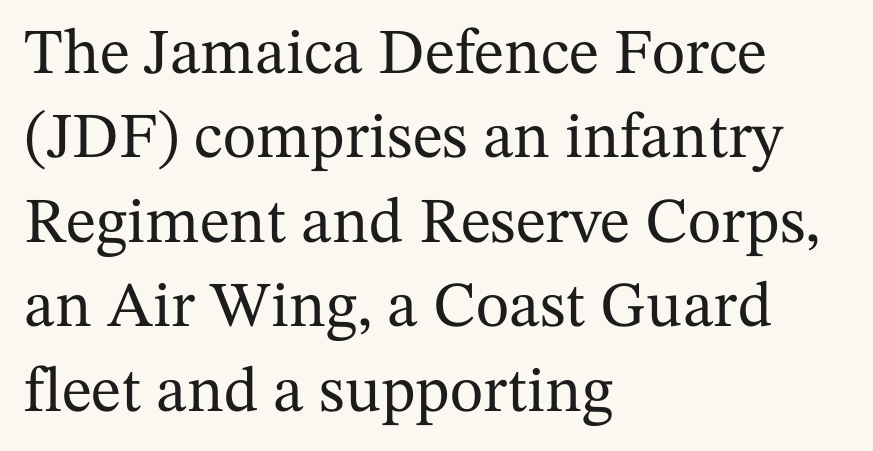
Q: Is the text italic (slanted)? A: No, it is upright.
Q: Is the typeface a serif or a sans-serif typeface? A: Serif.
Q: Is the text underlined? A: No.
Q: How is the paragraph aligned? A: Left-aligned.
Q: Is the spacing between letters normal or unusually wide? A: Normal.
Q: Is the spacing between lines tight, normal or loose? A: Normal.
Q: Width (condensed, normal, or wide)? A: Normal.
Q: Stroke contrast? A: Medium.
Q: x-height? A: Medium.
Q: Monospaced? A: No.
